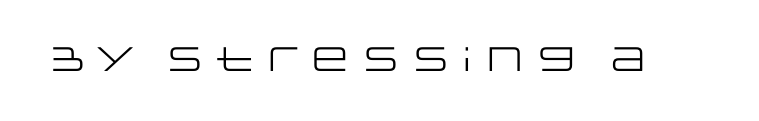
Q: Is the text bold? A: No.
Q: Is the text italic (slanted)? A: No, it is upright.
Q: Is the typeface a serif or a sans-serif typeface? A: Sans-serif.
Q: Is the text underlined? A: No.
Q: Is the spacing between letters normal or unusually wide? A: Normal.
Q: Width (condensed, normal, or wide)? A: Wide.
Q: Stroke contrast? A: Low.
Q: x-height? A: Large.
Q: Monospaced? A: No.
